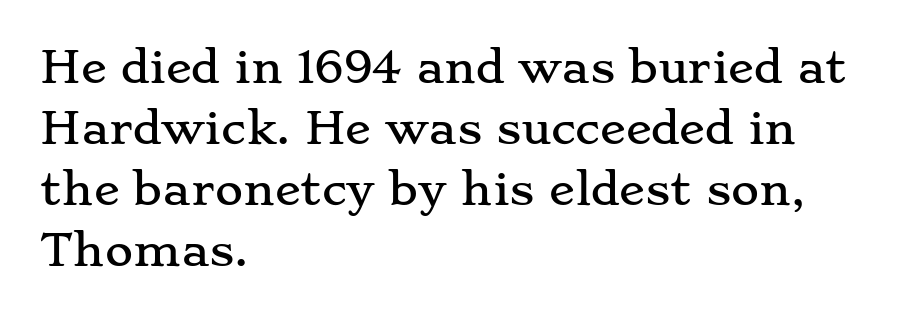
{"serif": "yes", "italic": "no", "width": "wide", "stroke_contrast": "low", "x_height": "small", "monospaced": "no", "underline": "no", "align": "left", "line_spacing": "normal", "line_spacing_ratio": 1.42, "letter_spacing": "normal", "letter_spacing_em": 0.0, "glyph_px": 43}
